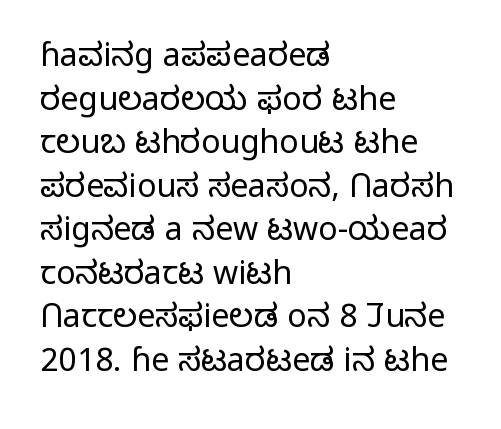
Looks like regular typesetting: each glyph gets only the width it needs. The lines in this sample share a left origin and differ only in where they stop. Is there much room between lines? A standard amount, neither cramped nor airy. Descender tails drop into unmarked territory. Nothing heavy about these letters — not bold at all.
